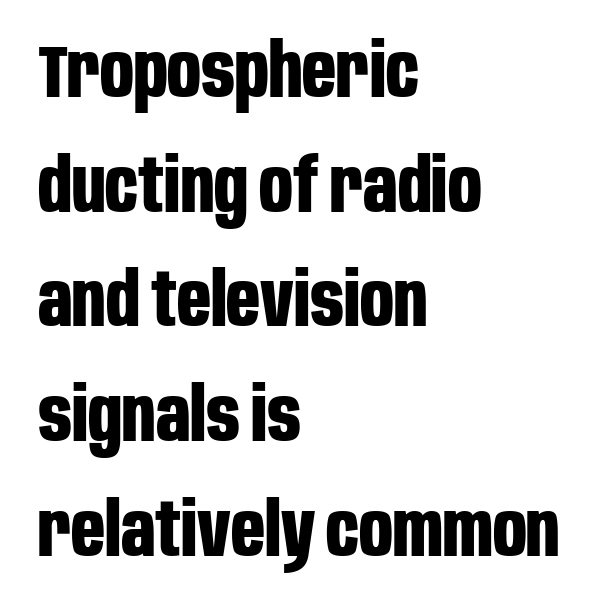
Whoever set this chose a conventional vertical rhythm. The passage is arranged the way most books set body copy — flush left. Is there any slant? The stems are plumb. Short note: letters normally spaced. A typesetter would call this proportional, since set widths differ per character. Check the space under the baseline: it is left empty.
